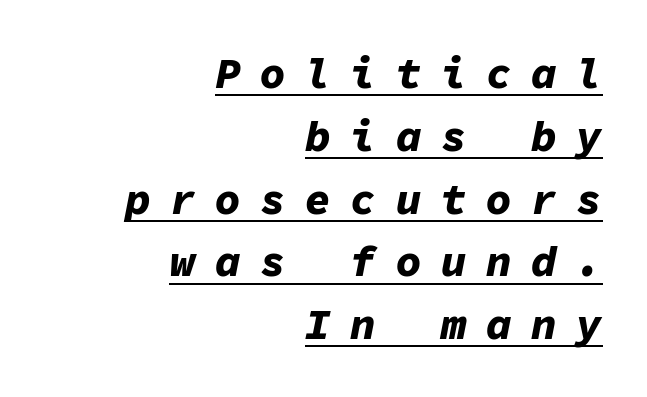
{"italic": "yes", "lean": "right", "slant_degrees": 11, "bold": "yes", "weight": "bold", "width": "normal", "stroke_contrast": "low", "x_height": "medium", "monospaced": "yes", "underline": "yes", "align": "right", "line_spacing": "normal", "line_spacing_ratio": 1.46, "letter_spacing": "wide", "letter_spacing_em": 0.45, "glyph_px": 43}
